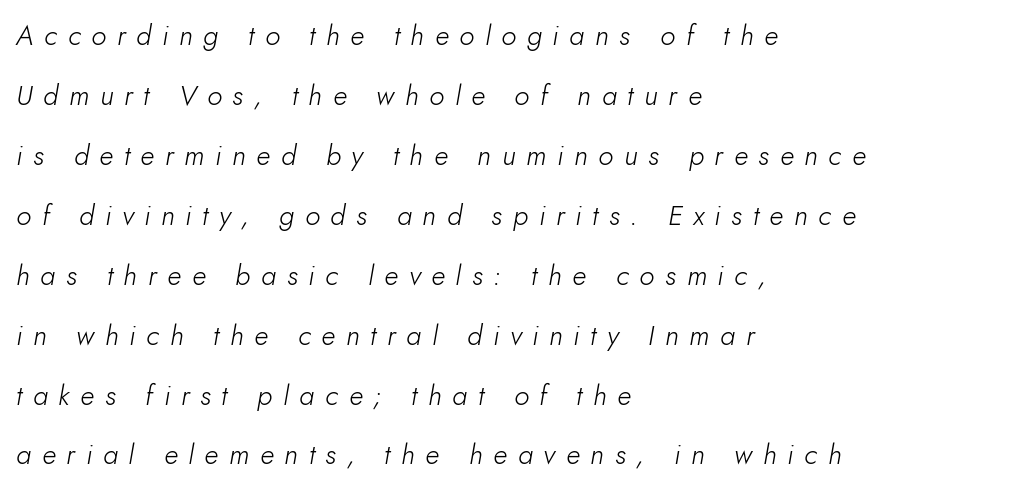
The image shows 28 px light type, italic (leaning right); set left-aligned, loose line spacing (2.14x), unusually wide letter spacing (+0.38 em), not underlined; low stroke contrast and a small x-height.
